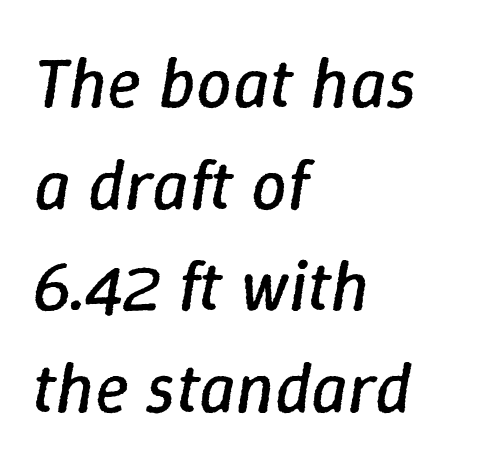
Q: Is the text bold? A: No.
Q: Is the text italic (slanted)? A: Yes, it leans right by about 9 degrees.
Q: Is the text underlined? A: No.
Q: How is the paragraph aligned? A: Left-aligned.
Q: Is the spacing between letters normal or unusually wide? A: Normal.
Q: Is the spacing between lines tight, normal or loose? A: Normal.
Q: Width (condensed, normal, or wide)? A: Normal.
Q: Stroke contrast? A: Low.
Q: x-height? A: Medium.
Q: Monospaced? A: No.
